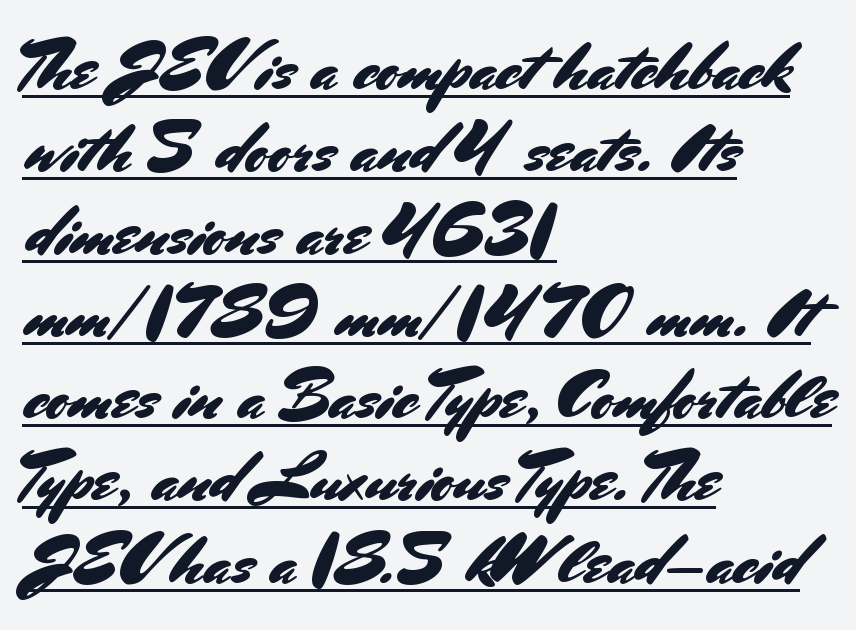
The image shows 68 px sans-serif type; set left-aligned, line spacing 1.21x, normal letter spacing, underlined; medium stroke contrast and a small x-height.
